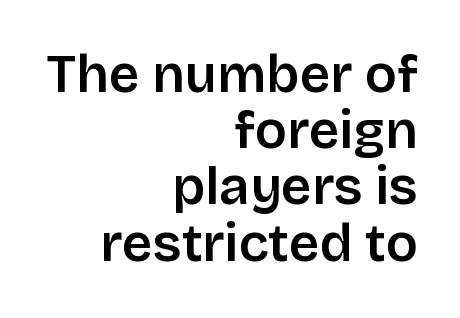
Decoration check: the copy has no underline. Cramped leading. Stroke thickness is moderately raised; the sample reads as semibold. Style check: upright. Typographically, this falls in the sans-serif category. Varying glyph widths throughout — classic text-font behaviour.
